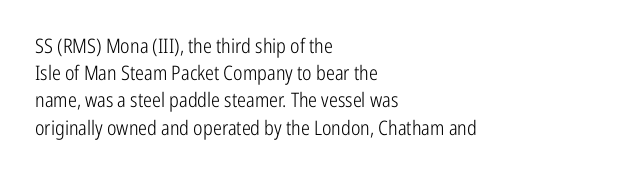
The text block is weighted toward the left margin, trailing off unevenly rightward. Summary of vertical rhythm: regular, with standard interline spacing. Spacing between characters is what you'd get straight out of the box. The letterforms sit at book weight or below.
